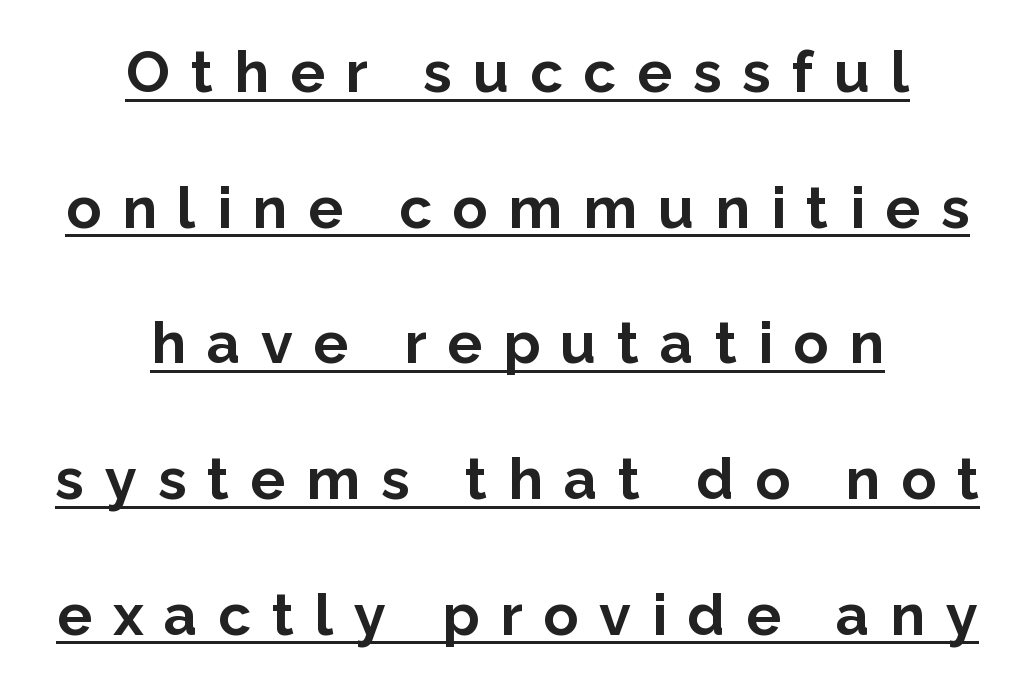
{"serif": "no", "italic": "no", "bold": "yes", "weight": "bold", "width": "normal", "stroke_contrast": "low", "x_height": "medium", "monospaced": "no", "underline": "yes", "align": "center", "line_spacing": "loose", "line_spacing_ratio": 2.34, "letter_spacing": "wide", "letter_spacing_em": 0.36, "glyph_px": 58}
